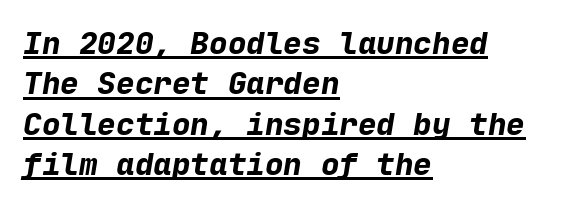
The image shows 31 px bold type, italic (leaning right), monospaced; set left-aligned, normal line spacing (1.3x), normal letter spacing, underlined; low stroke contrast and a medium x-height.
